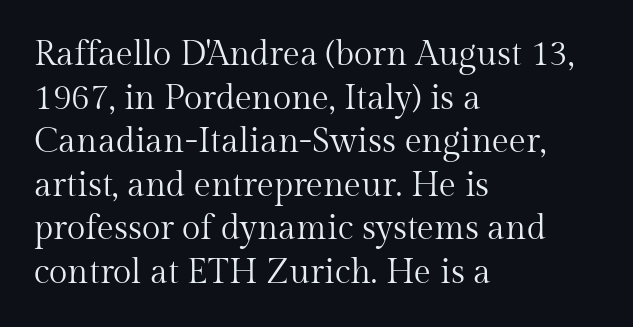
The image shows 34 px regular-weight serif type, upright; set left-aligned, normal line spacing (1.28x), normal letter spacing, not underlined; medium stroke contrast and a medium x-height.
